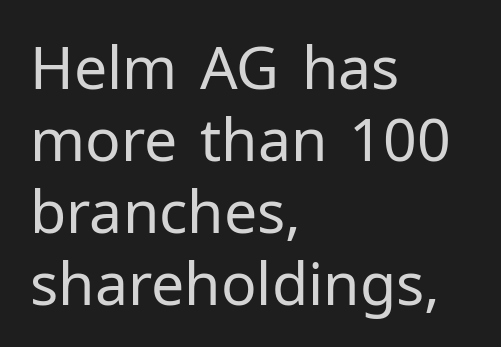
The image shows 59 px regular-weight sans-serif type, upright; set left-aligned, line spacing 1.22x, normal letter spacing, not underlined; low stroke contrast and a medium x-height.
